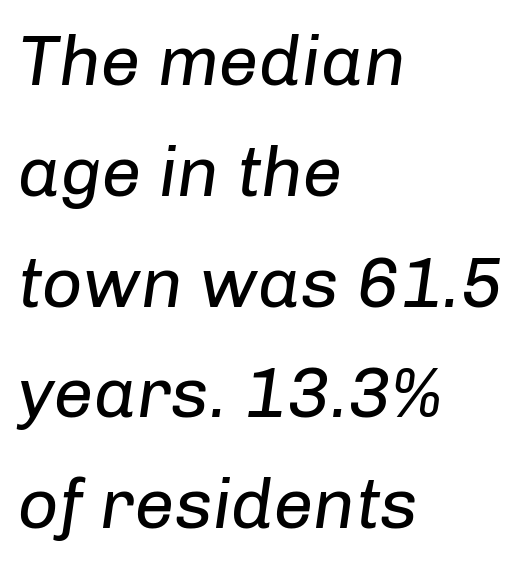
The image shows 71 px regular-weight type, italic (leaning right); set left-aligned, normal line spacing (1.56x), normal letter spacing, not underlined; low stroke contrast and a medium x-height.
